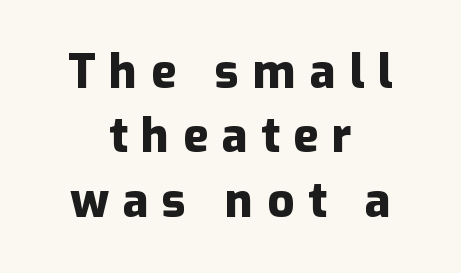
When letters stand straight like this, we call the style roman or upright. The rendering uses a bold face; every stroke is thick and dark. This rendering uses center alignment, leaving both contours irregular but symmetric. Letterform terminals end flat and unadorned throughout the passage. Any mark beneath the type? The region is blank.
